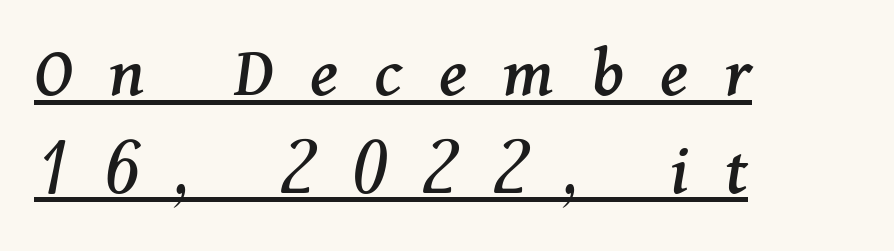
The image shows 74 px serif type, italic (leaning right); set left-aligned, normal line spacing (1.32x), unusually wide letter spacing (+0.49 em), underlined; medium stroke contrast and a medium x-height.
